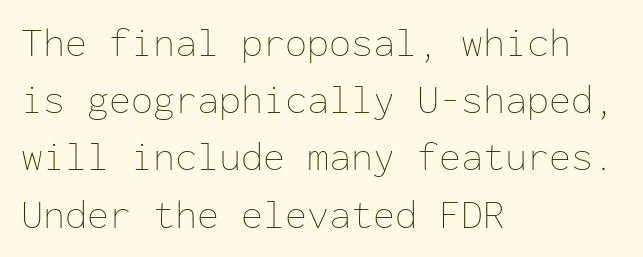
Q: Is the text bold? A: No.
Q: Is the text italic (slanted)? A: No, it is upright.
Q: Is the text underlined? A: No.
Q: How is the paragraph aligned? A: Left-aligned.
Q: Is the spacing between letters normal or unusually wide? A: Normal.
Q: Is the spacing between lines tight, normal or loose? A: Normal.
Q: Width (condensed, normal, or wide)? A: Normal.
Q: Stroke contrast? A: Low.
Q: x-height? A: Medium.
Q: Monospaced? A: Yes.
